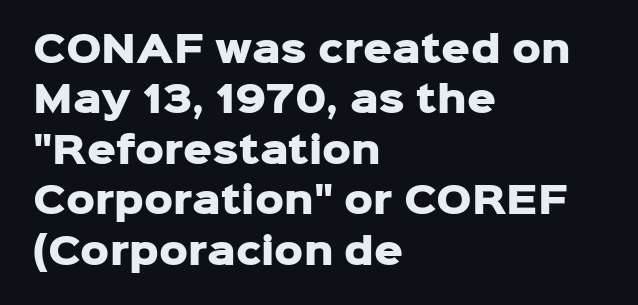
{"serif": "no", "italic": "no", "bold": "yes", "weight": "heavy", "width": "normal", "stroke_contrast": "low", "x_height": "medium", "monospaced": "no", "underline": "no", "align": "left", "line_spacing": "normal", "line_spacing_ratio": 1.4, "letter_spacing": "normal", "letter_spacing_em": 0.0, "glyph_px": 36}
